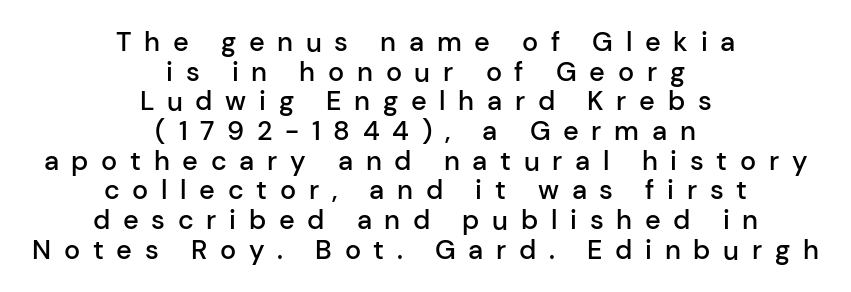
The image shows 27 px text type, upright; set centered, tight line spacing (1.1x), unusually wide letter spacing (+0.47 em), not underlined.
